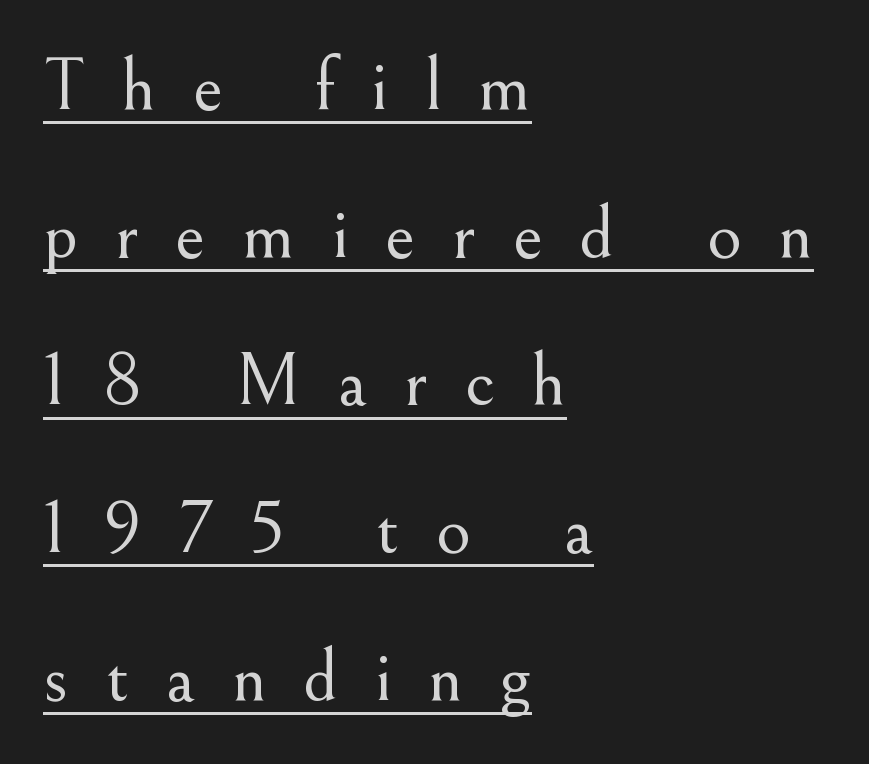
Q: Is the text bold? A: No.
Q: Is the text italic (slanted)? A: No, it is upright.
Q: Is the typeface a serif or a sans-serif typeface? A: Serif.
Q: Is the text underlined? A: Yes.
Q: How is the paragraph aligned? A: Left-aligned.
Q: Is the spacing between letters normal or unusually wide? A: Unusually wide.
Q: Is the spacing between lines tight, normal or loose? A: Loose.
Q: Width (condensed, normal, or wide)? A: Normal.
Q: Stroke contrast? A: Medium.
Q: x-height? A: Small.
Q: Monospaced? A: No.
